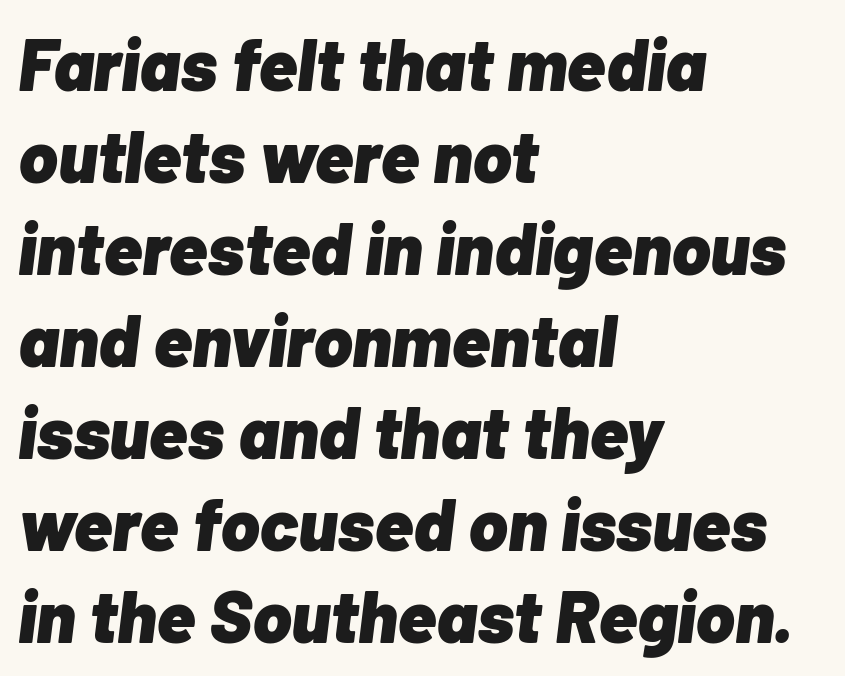
The image shows 73 px heavy type, italic (leaning right); set left-aligned, normal line spacing (1.26x), normal letter spacing, not underlined; low stroke contrast and a medium x-height.
